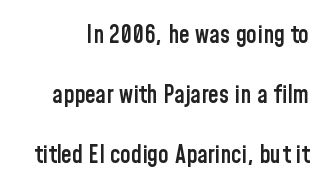
The image shows 24 px text type, upright; set loose line spacing (2.49x), normal letter spacing, not underlined.
